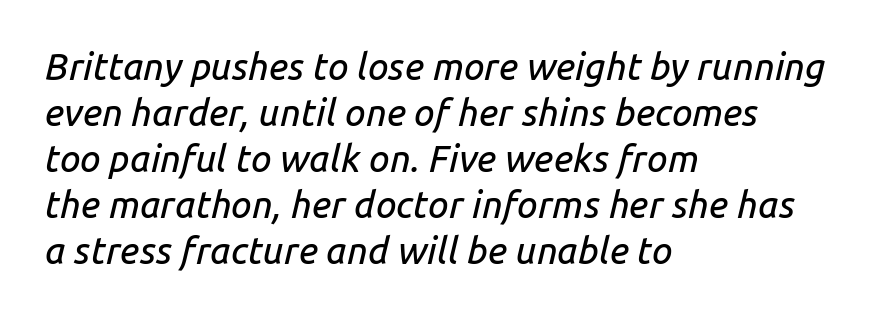
The image shows 37 px text type, italic (leaning right); set left-aligned, line spacing 1.24x, normal letter spacing, not underlined; low stroke contrast and a medium x-height.
